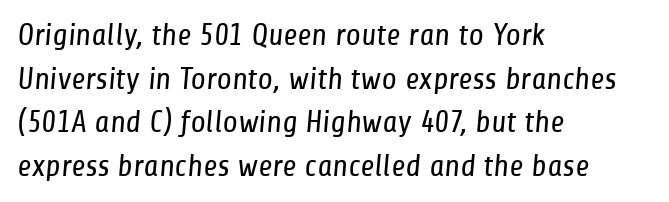
The tracking reads as untouched default to a designer's eye. Horizontally, the lines are justified to the leading edge only. The cut favours lightness, reaching ordinary text weight at its darkest. What's the leading like? Ordinary, nothing unusual. Note: no serifs on the glyphs. The strip under each line holds only bare page.
